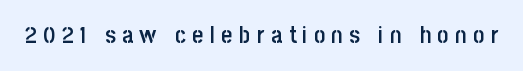
Has an underline been added? It has not. Does extra space separate the letters? Yes, quite a lot of it. Every character sits straight up, as roman type does. Heft: intermediate — a semibold.
